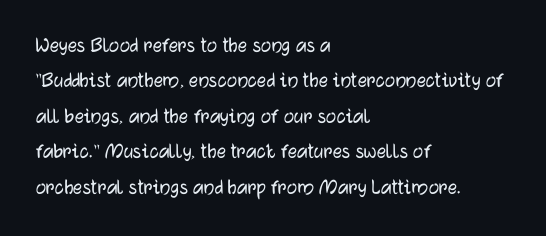
{"italic": "no", "underline": "no", "align": "left", "line_spacing": "normal", "line_spacing_ratio": 1.54, "letter_spacing": "normal", "letter_spacing_em": 0.0, "glyph_px": 23}
